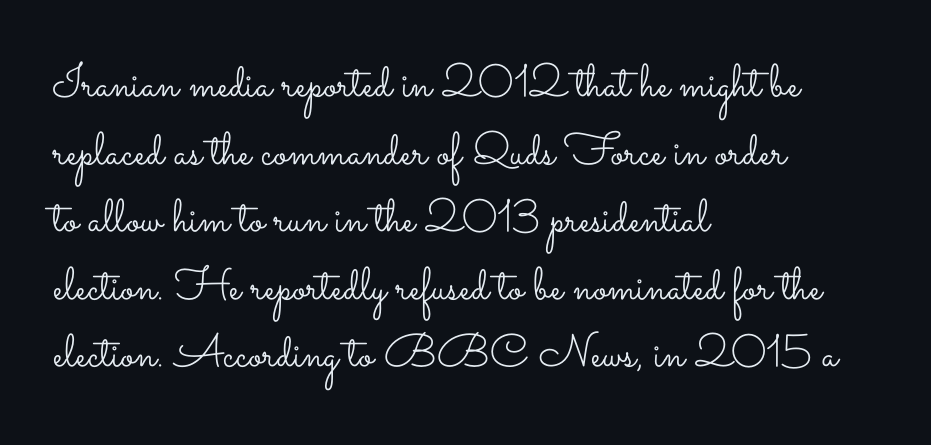
The letters advance in unequal steps, a hallmark of proportional type. Interline gaps are of average width in this sample. Left-aligned paragraph, ragged on the right.
